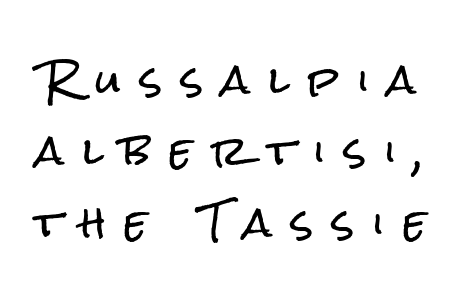
Q: Is the text italic (slanted)? A: No, it is upright.
Q: Is the typeface a serif or a sans-serif typeface? A: Sans-serif.
Q: Is the text underlined? A: No.
Q: Is the spacing between letters normal or unusually wide? A: Unusually wide.
Q: Width (condensed, normal, or wide)? A: Condensed.
Q: Stroke contrast? A: Low.
Q: x-height? A: Medium.
Q: Monospaced? A: No.
